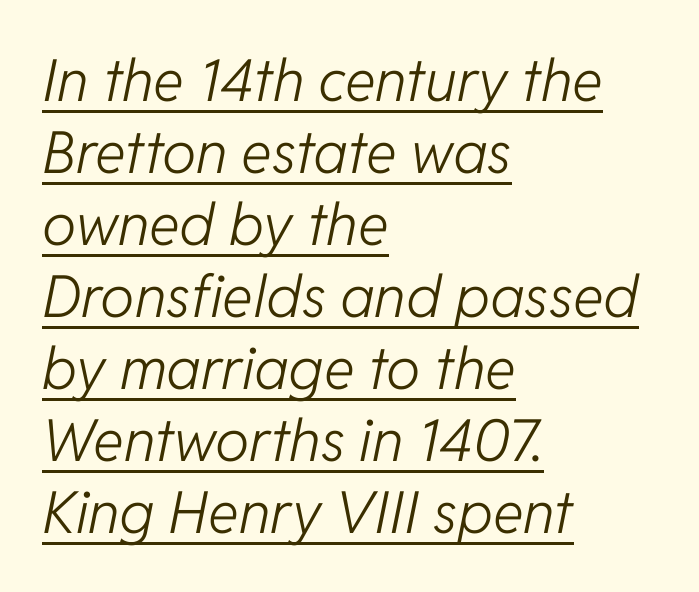
Students, observe the line beneath the letters — that is underlining. The face used here has a pronounced slope to its letters. The font sits on the lighter half of the weight spectrum, regular included. Does extra space separate the letters? No, they use regular spacing. A student would call this left alignment; a typographer would say flush left, rag right. The letters advance in unequal steps, a hallmark of proportional type.
